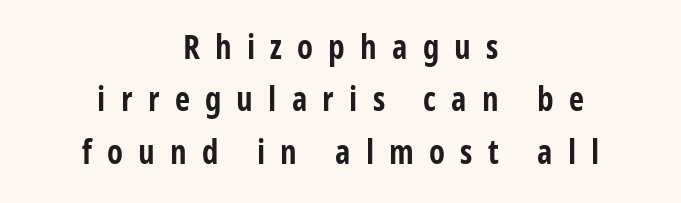
{"serif": "no", "italic": "no", "bold": "yes", "weight": "bold", "width": "condensed", "stroke_contrast": "low", "x_height": "large", "monospaced": "no", "underline": "no", "align": "center", "line_spacing": "normal", "line_spacing_ratio": 1.59, "letter_spacing": "wide", "letter_spacing_em": 0.46, "glyph_px": 33}
